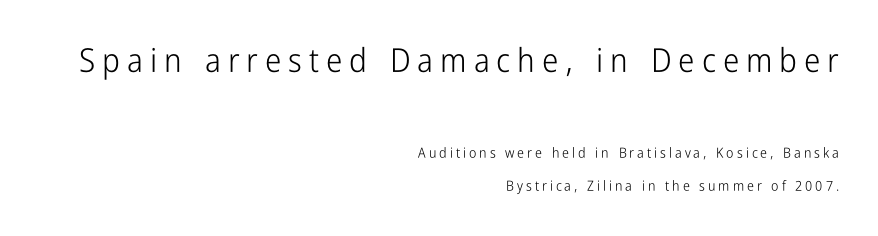
{"serif": "no", "italic": "no", "bold": "no", "weight": "light", "width": "condensed", "stroke_contrast": "low", "x_height": "medium", "monospaced": "no", "underline": "no", "align": "right", "line_spacing": "loose", "line_spacing_ratio": 2.37, "letter_spacing": "wide", "letter_spacing_em": 0.21, "larger_block": "first", "size_ratio": 2.36, "glyph_px": 33}
